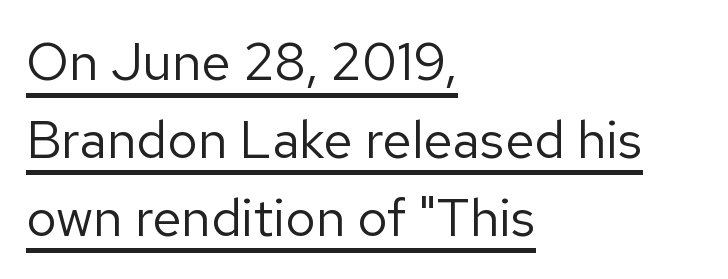
The image shows 53 px regular-weight sans-serif type, upright; set left-aligned, normal line spacing (1.47x), normal letter spacing, underlined; low stroke contrast and a medium x-height.
